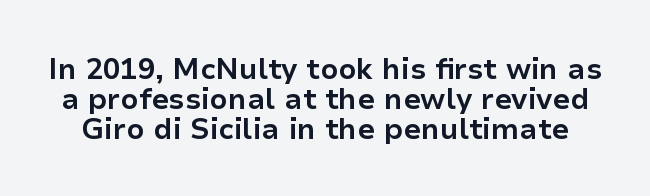
The axis of the letterforms is exactly vertical. The block of text is dense from top to bottom, with scant space between rows. The passage shown is typed in a proportional face where columns would drift. Summary of weight: heavy, a full bold. The space directly below the letters is spotless.
